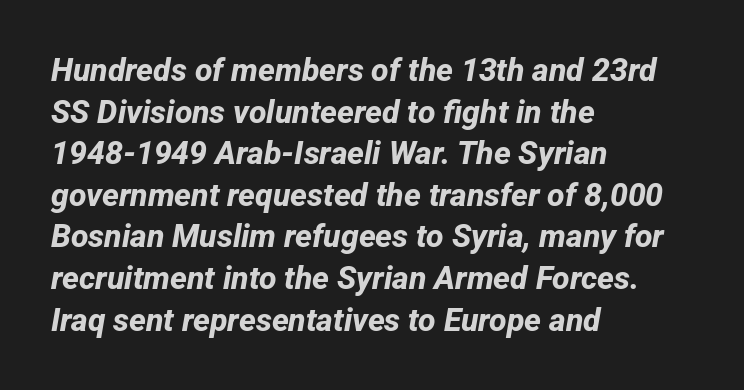
{"serif": "no", "bold": "yes", "weight": "bold", "width": "normal", "stroke_contrast": "low", "x_height": "medium", "monospaced": "no", "underline": "no", "align": "left", "line_spacing": "normal", "line_spacing_ratio": 1.3, "letter_spacing": "normal", "letter_spacing_em": 0.0, "glyph_px": 32}
